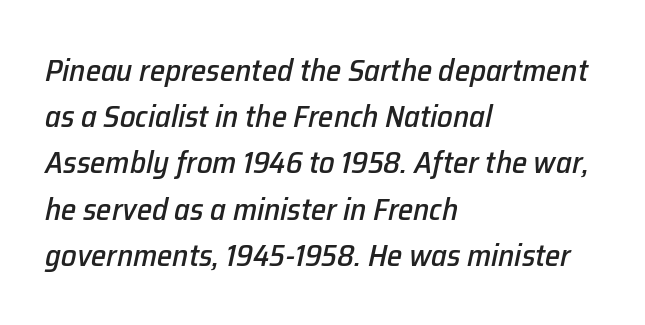
The space beneath each line is pristine and unruled. How would I describe the line gaps? Plain and ordinary. This rendering leaves character spacing at its baseline value. You could not count columns in this text — the font is proportionally spaced. Slant detected: the letters are inclined. Horizontal alignment here is leftward, the default for most running prose.
